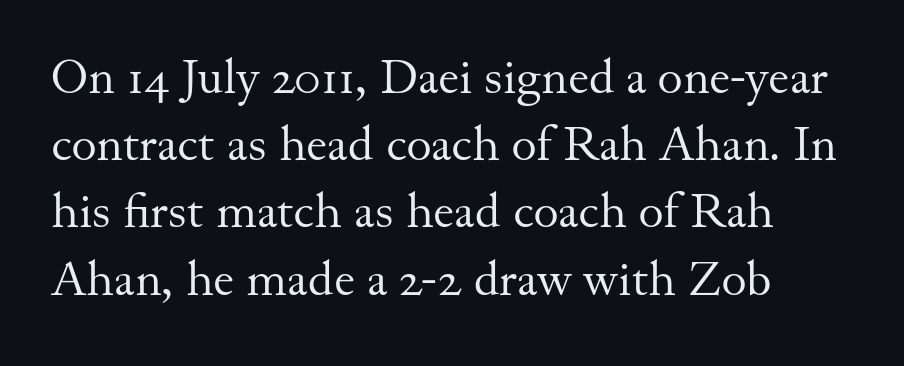
The image shows 48 px regular-weight serif type, upright; set left-aligned, normal line spacing (1.4x), normal letter spacing, not underlined; medium stroke contrast and a small x-height.
